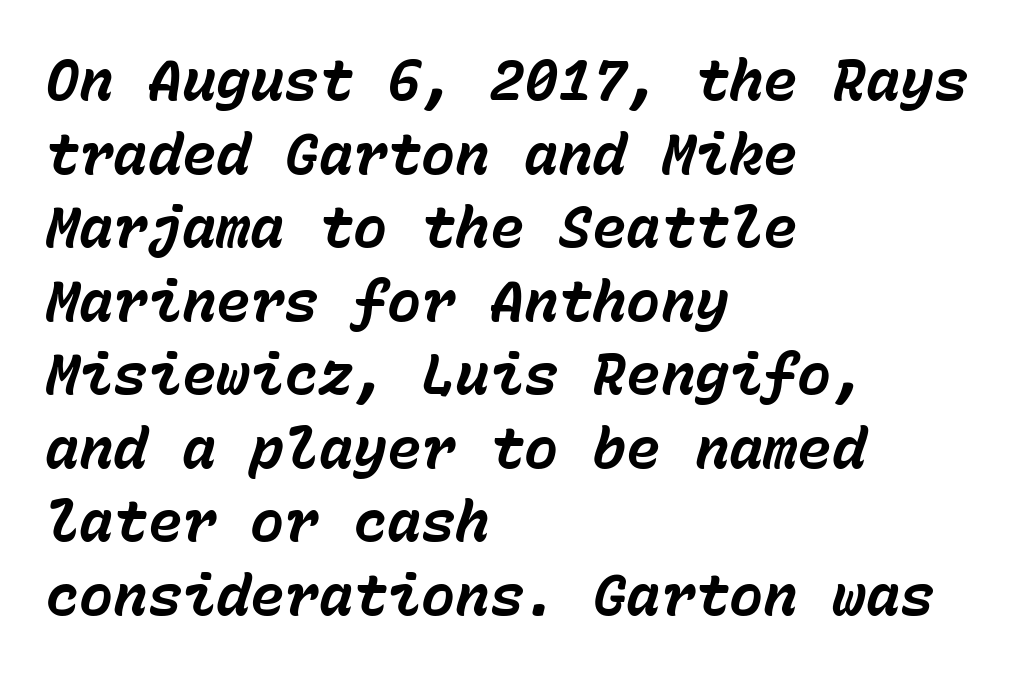
{"italic": "yes", "lean": "right", "slant_degrees": 15, "bold": "yes", "weight": "bold", "width": "normal", "stroke_contrast": "low", "x_height": "medium", "monospaced": "yes", "underline": "no", "align": "left", "line_spacing": "normal", "line_spacing_ratio": 1.29, "letter_spacing": "normal", "letter_spacing_em": 0.0, "glyph_px": 57}
